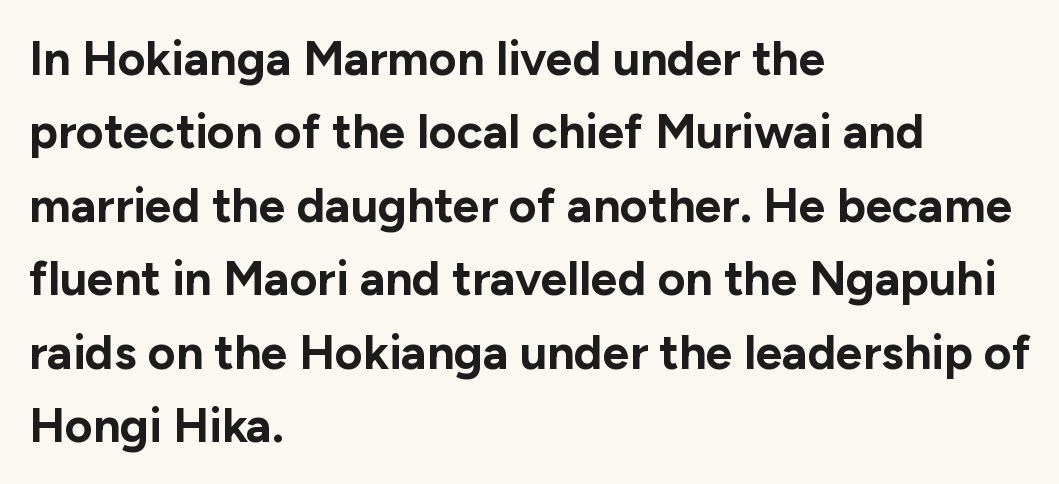
Notice how the passage keeps a crisp vertical edge on the left only. Varying glyph widths throughout — classic text-font behaviour. What kind of face is this? One without serifs — a sans. Whoever set this chose a conventional vertical rhythm. The font's upright variant was chosen for this text. Default kerning and tracking; the words read as compact shapes.
